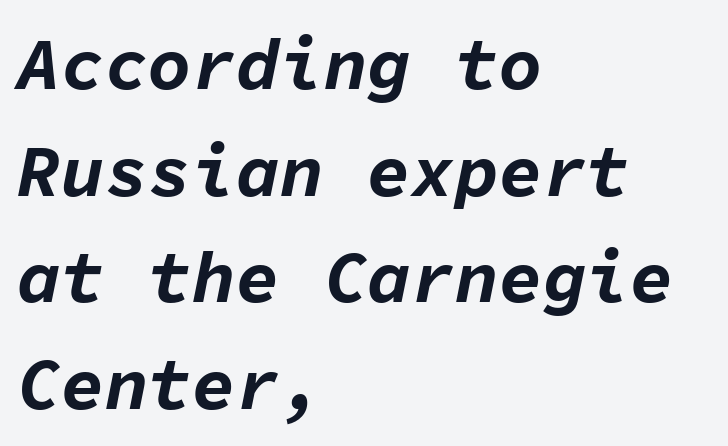
The passage shown stacks its lines at a standard gap. Heavy-handed strokes throughout: this text is bold. Type without underlining. In terms of letterspacing, this is plain default setting. Where is the straight margin? On the left.
